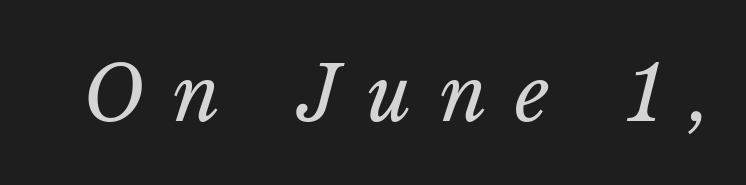
The weight would be labelled regular, book, light, or lighter still. Would a proofreader flag this as italicized? Yes. Do the characters align in a grid? No, the font is proportional. Just letters on the line, the space beneath them empty. Display-style spreading of the glyphs; the letterfit is very open.
